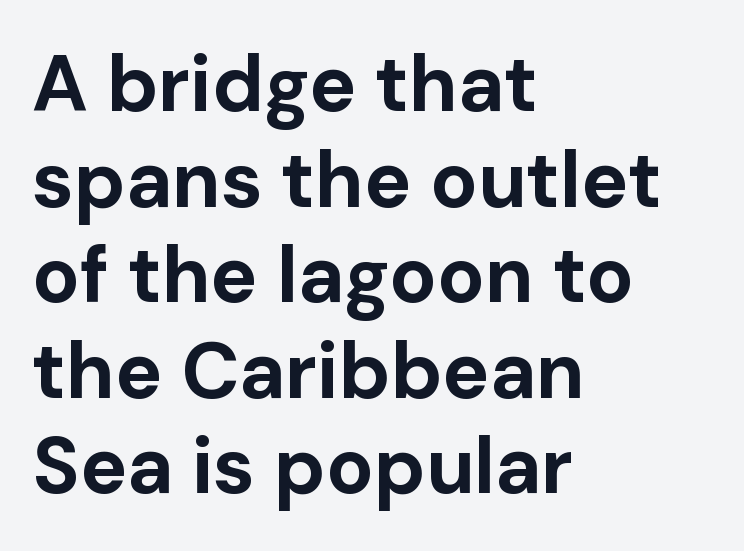
The image shows 79 px bold sans-serif type, upright; set left-aligned, line spacing 1.21x, normal letter spacing, not underlined; low stroke contrast and a medium x-height.
